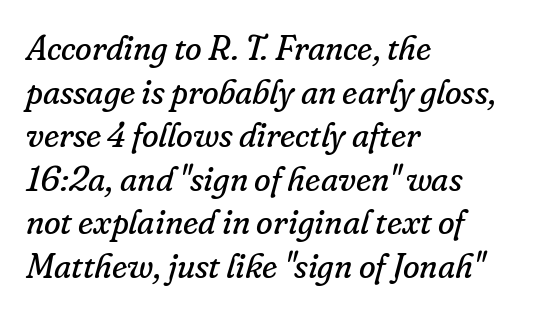
The image shows 34 px regular-weight serif type, italic (leaning right); set left-aligned, normal line spacing (1.28x), normal letter spacing, not underlined; low stroke contrast and a small x-height.
